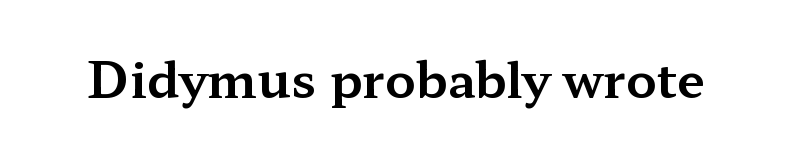
What stands out about the letter spacing? Nothing — it is the standard amount. Honestly, there is no underline to notice here at all. This rendering employs a face with finishing strokes, i.e., a serif. A roman cut, with each character standing at attention. Here the designer chose a conventional face with non-uniform glyph widths.
